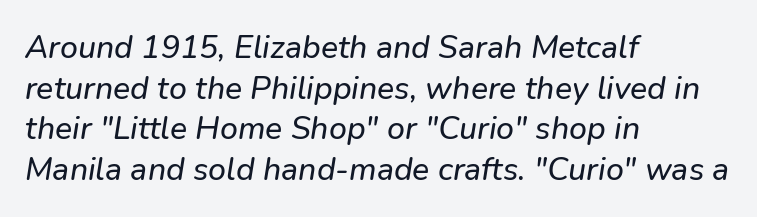
Q: Is the typeface a serif or a sans-serif typeface? A: Sans-serif.
Q: Is the text underlined? A: No.
Q: How is the paragraph aligned? A: Left-aligned.
Q: Is the spacing between letters normal or unusually wide? A: Normal.
Q: Is the spacing between lines tight, normal or loose? A: Normal.
Q: Width (condensed, normal, or wide)? A: Normal.
Q: Stroke contrast? A: Low.
Q: x-height? A: Medium.
Q: Monospaced? A: No.
